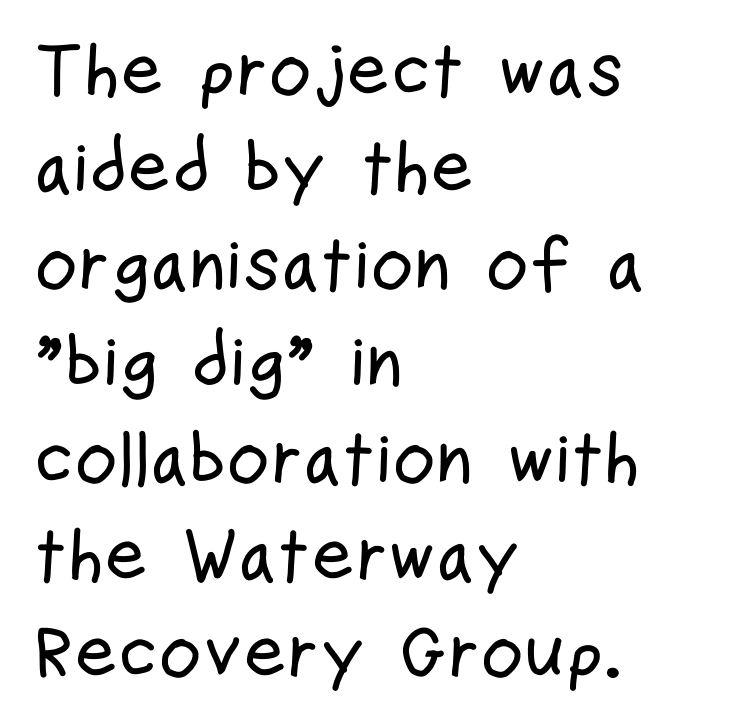
{"serif": "no", "italic": "no", "width": "condensed", "stroke_contrast": "low", "x_height": "medium", "monospaced": "no", "underline": "no", "align": "left", "line_spacing": "normal", "line_spacing_ratio": 1.31, "letter_spacing": "normal", "letter_spacing_em": 0.0, "glyph_px": 74}
